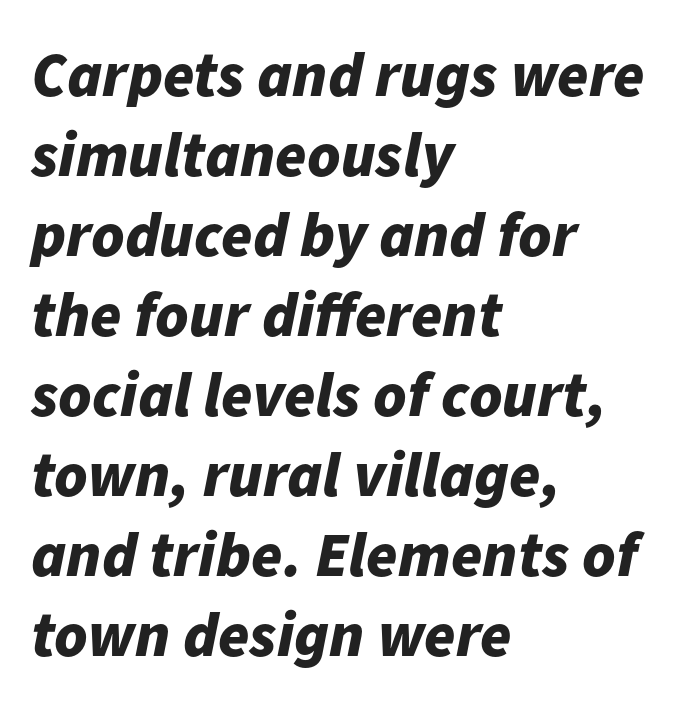
The image shows 63 px bold type, italic (leaning right); set left-aligned, normal line spacing (1.27x), normal letter spacing, not underlined; low stroke contrast and a medium x-height.
